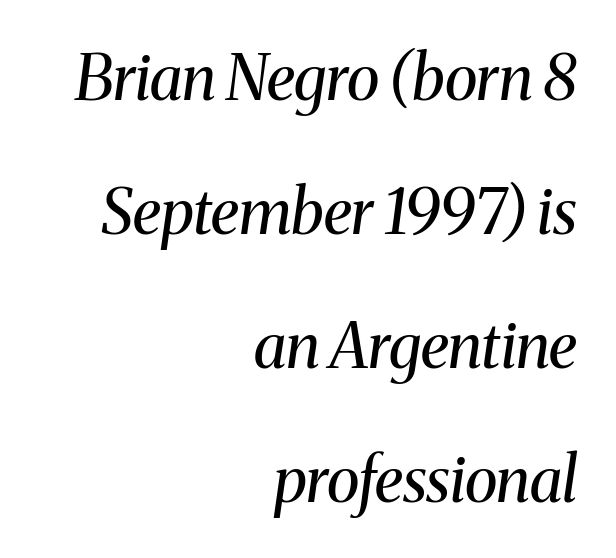
The specimen omits any rule beneath the text block's lines. The letters carry serifs — small finishing strokes at the ends of their stems. Short and long lines alike share a common ending point at right. Spacing between characters is what you'd get straight out of the box. Nothing heavy about these letters — not bold at all. Summary of vertical rhythm: relaxed, with wide interline spacing.
